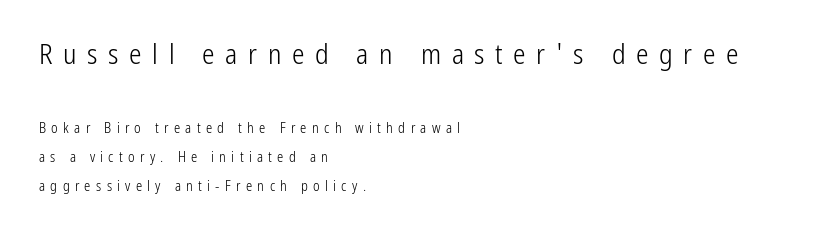
{"serif": "no", "italic": "no", "bold": "no", "weight": "light", "width": "condensed", "stroke_contrast": "low", "x_height": "medium", "monospaced": "no", "underline": "no", "align": "left", "line_spacing": "loose", "line_spacing_ratio": 2.09, "letter_spacing": "wide", "letter_spacing_em": 0.38, "larger_block": "first", "size_ratio": 2.0, "glyph_px": 28}
